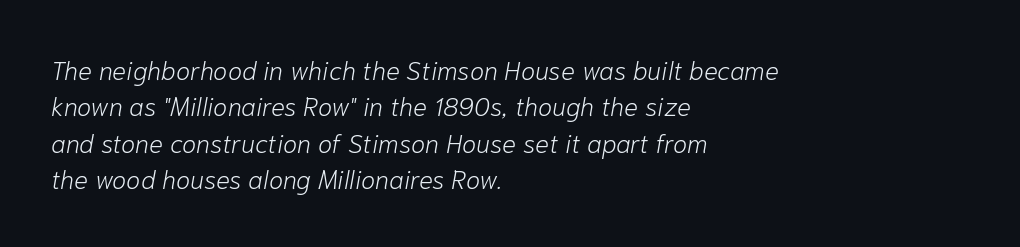
Q: Is the text bold? A: No.
Q: Is the text italic (slanted)? A: Yes, it leans right by about 10 degrees.
Q: Is the text underlined? A: No.
Q: How is the paragraph aligned? A: Left-aligned.
Q: Is the spacing between letters normal or unusually wide? A: Normal.
Q: Is the spacing between lines tight, normal or loose? A: Normal.
